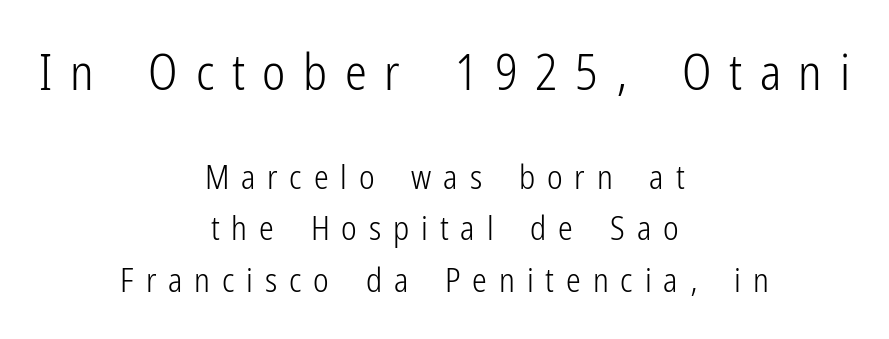
The image shows 49 px light, condensed sans-serif type, upright; set centered, normal line spacing (1.56x), unusually wide letter spacing (+0.36 em), not underlined; the first (top) block is 1.48x larger; low stroke contrast and a medium x-height.
